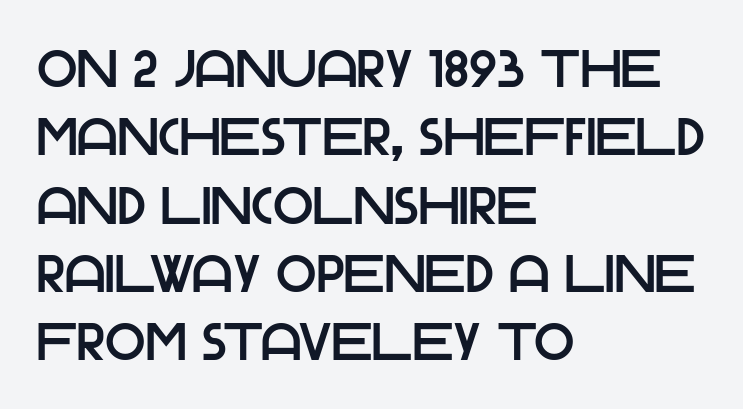
The image shows 53 px sans-serif type, upright; set left-aligned, normal line spacing (1.29x), normal letter spacing, not underlined; low stroke contrast and a large x-height.
